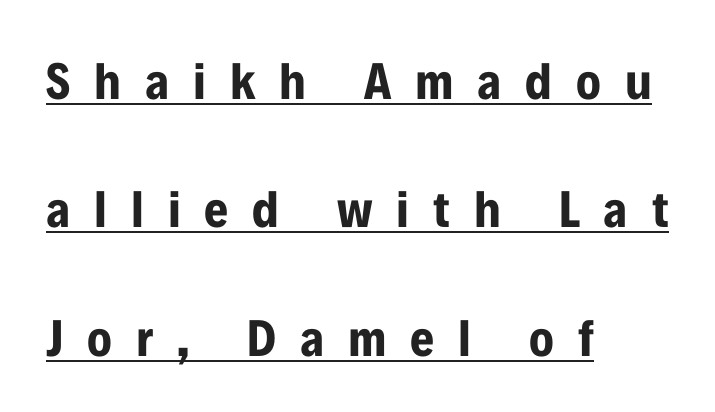
Q: Is the text bold? A: Yes.
Q: Is the text italic (slanted)? A: No, it is upright.
Q: Is the typeface a serif or a sans-serif typeface? A: Sans-serif.
Q: Is the text underlined? A: Yes.
Q: How is the paragraph aligned? A: Left-aligned.
Q: Is the spacing between letters normal or unusually wide? A: Unusually wide.
Q: Is the spacing between lines tight, normal or loose? A: Loose.
Q: Width (condensed, normal, or wide)? A: Condensed.
Q: Stroke contrast? A: Low.
Q: x-height? A: Medium.
Q: Monospaced? A: No.
